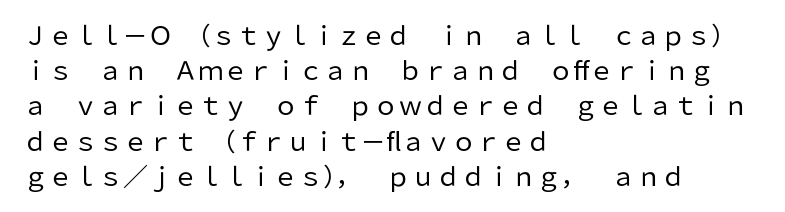
Q: Is the text bold? A: No.
Q: Is the text italic (slanted)? A: No, it is upright.
Q: Is the text underlined? A: No.
Q: How is the paragraph aligned? A: Left-aligned.
Q: Is the spacing between letters normal or unusually wide? A: Normal.
Q: Is the spacing between lines tight, normal or loose? A: Normal.
